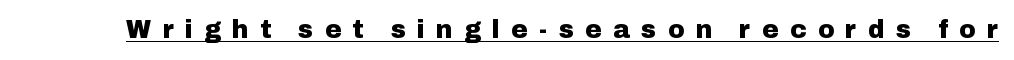
Caption: lettering with a line underneath. Plenty of ink on the page — the face is bold. This is roman type, the default non-slanted kind. Between one letter and the next there's a generous, obvious gap.
